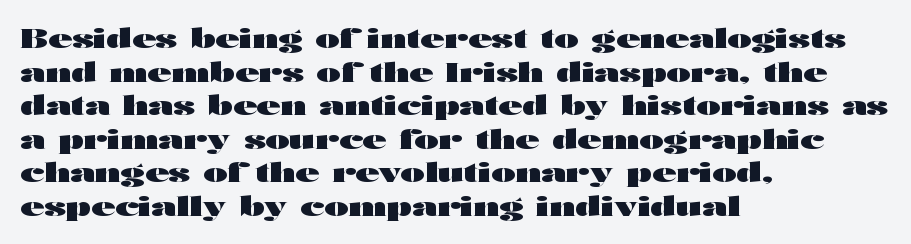
Regarding leading, the lines here are spaced in the standard way. Nothing unusual about the tracking: characters are spaced as the font intends. Clear beneath every line of the passage. The compositor pushed each line to the left boundary. Ascenders rise straight up at ninety degrees. The font is running at its bold setting.
